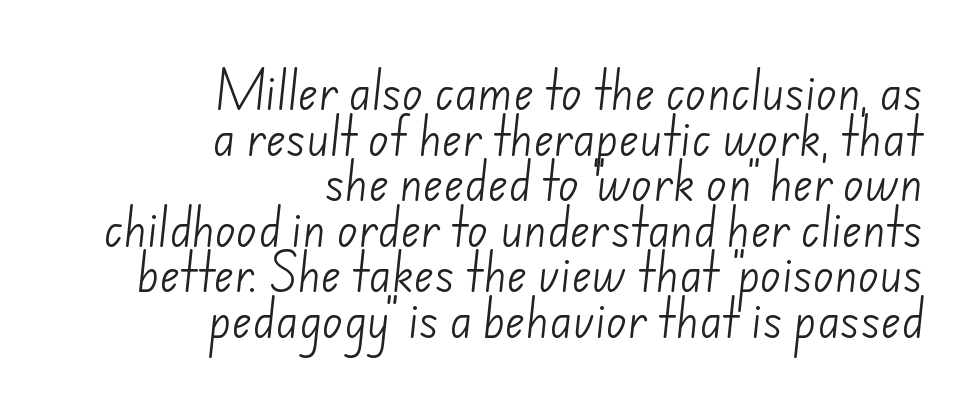
The image shows 43 px light sans-serif type; set right-aligned, tight line spacing (1.06x), normal letter spacing, not underlined; low stroke contrast and a small x-height.
